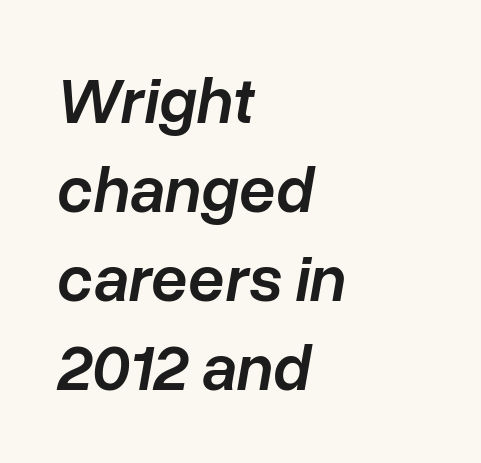
Tall strokes in this sample are angled rather than plumb. Note the varied advance widths — an 'i' is clearly narrower than an 'm'. This rendering features lettering with no underline. This sample uses plain, unmodified letter spacing.
